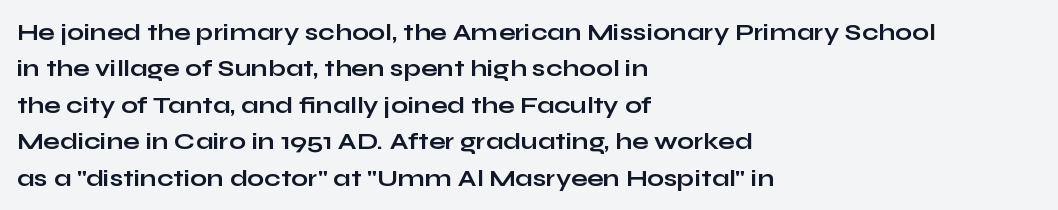
The designer left line spacing at the default. The horizontal fit of the characters is conventional and even. The specimen reads as upright at a glance. The passage shown is not underscored anywhere. The letters are bold, with thick, heavy strokes.
